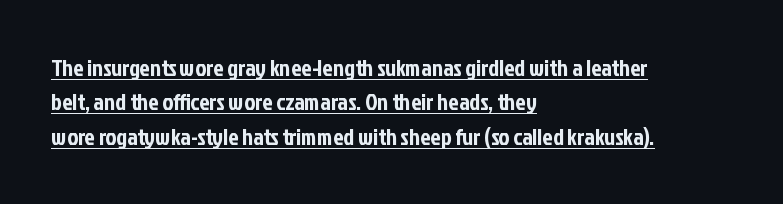
The letters stand upright; this is a roman face. You can see a thin bar hugging the bottom of the glyphs. Short and long lines alike share a common starting point at left. Default kerning and tracking; the words read as compact shapes. Summary of vertical rhythm: regular, with standard interline spacing.
